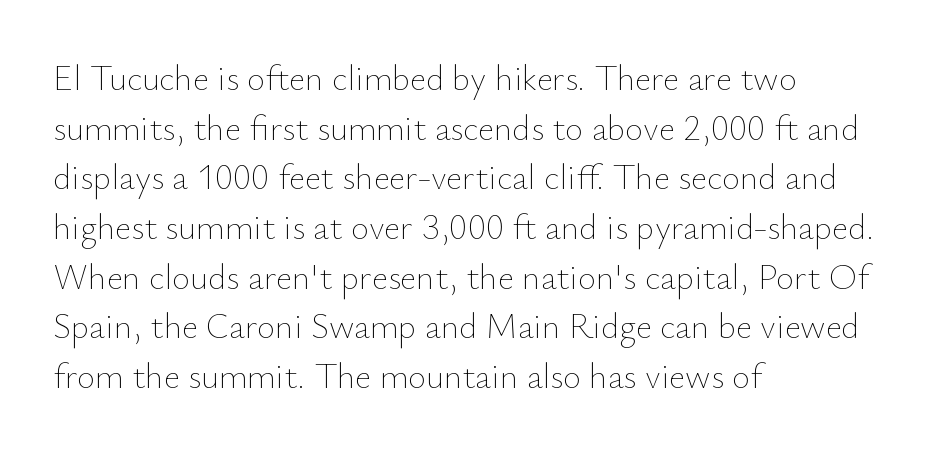
Q: Is the text bold? A: No.
Q: Is the text italic (slanted)? A: No, it is upright.
Q: Is the text underlined? A: No.
Q: How is the paragraph aligned? A: Left-aligned.
Q: Is the spacing between letters normal or unusually wide? A: Normal.
Q: Is the spacing between lines tight, normal or loose? A: Normal.
Q: Width (condensed, normal, or wide)? A: Normal.
Q: Stroke contrast? A: Low.
Q: x-height? A: Small.
Q: Monospaced? A: No.
